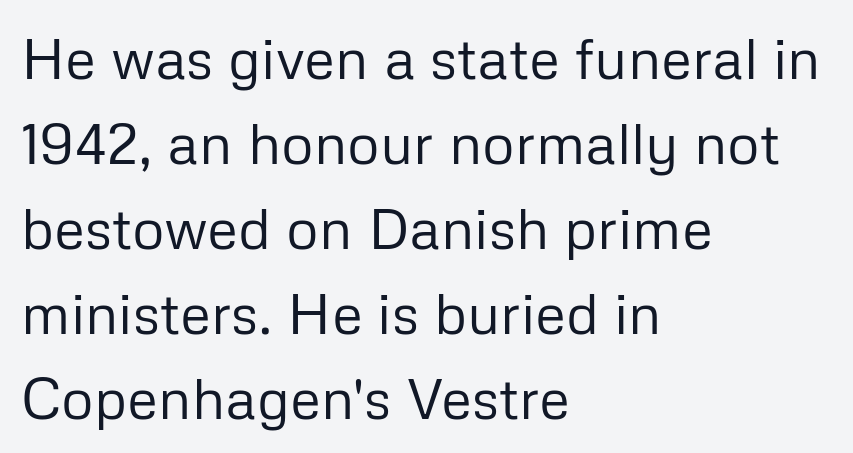
{"serif": "no", "italic": "no", "bold": "no", "weight": "regular", "width": "normal", "stroke_contrast": "low", "x_height": "medium", "monospaced": "no", "underline": "no", "align": "left", "line_spacing": "normal", "line_spacing_ratio": 1.49, "letter_spacing": "normal", "letter_spacing_em": 0.0, "glyph_px": 57}
